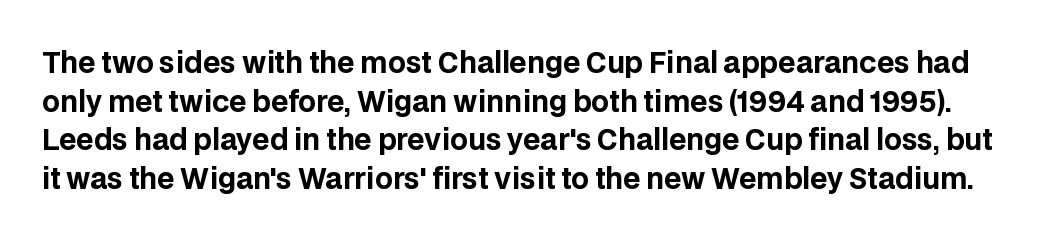
The face used here has the dense, thick strokes of a bold. The type family on display is of the sans-serif kind. Each new line begins a customary step beneath the previous one. A bare baseline throughout the passage. The horizontal fit of the characters is conventional and even. The rendering uses natural spacing where letterforms have individual widths.
